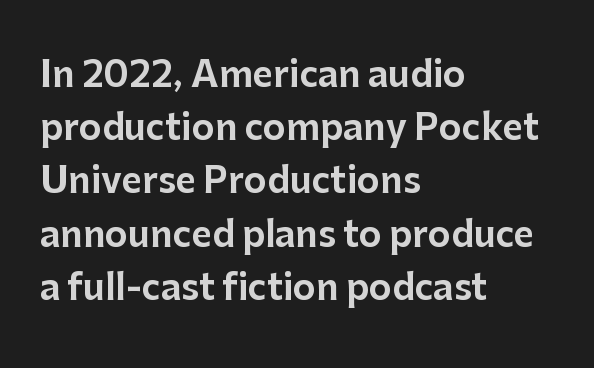
Q: Is the text italic (slanted)? A: No, it is upright.
Q: Is the typeface a serif or a sans-serif typeface? A: Sans-serif.
Q: Is the text underlined? A: No.
Q: How is the paragraph aligned? A: Left-aligned.
Q: Is the spacing between letters normal or unusually wide? A: Normal.
Q: Is the spacing between lines tight, normal or loose? A: Normal.
Q: Width (condensed, normal, or wide)? A: Normal.
Q: Stroke contrast? A: Low.
Q: x-height? A: Medium.
Q: Monospaced? A: No.
